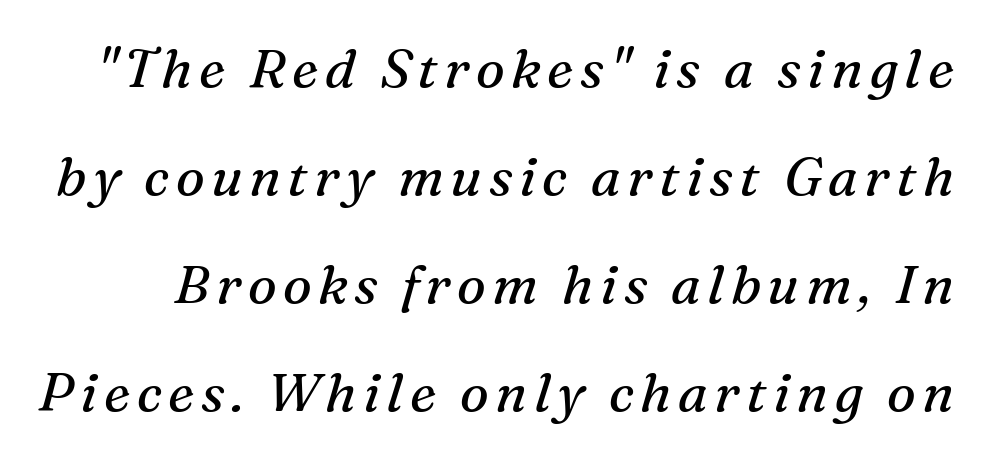
Stroke mass is kept to a normal reading level or below. Spacing verdict: proportional, widths tailored to each character. Honestly, the rows look like they've been pulled way apart. This sample uses an oblique cut, with every glyph tilted off the vertical.
